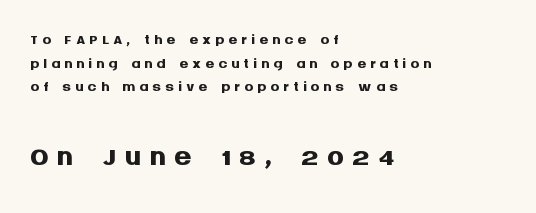
{"serif": "no", "italic": "no", "bold": "yes", "weight": "semibold", "width": "normal", "stroke_contrast": "medium", "x_height": "large", "monospaced": "no", "underline": "no", "align": "left", "line_spacing": "tight", "line_spacing_ratio": 1.07, "larger_block": "second", "size_ratio": 2.05, "glyph_px": 45}
